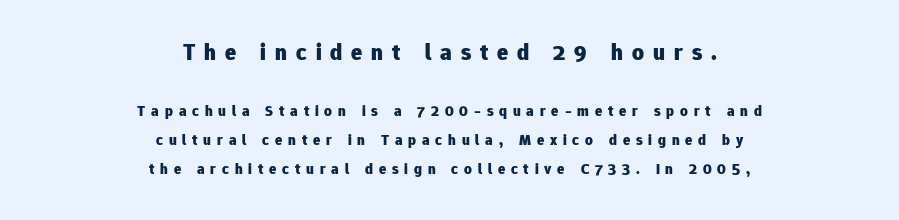
{"italic": "no", "bold": "yes", "underline": "no", "align": "center", "line_spacing": "loose", "line_spacing_ratio": 1.91, "letter_spacing": "wide", "letter_spacing_em": 0.39, "larger_block": "first", "size_ratio": 1.53, "glyph_px": 23}
